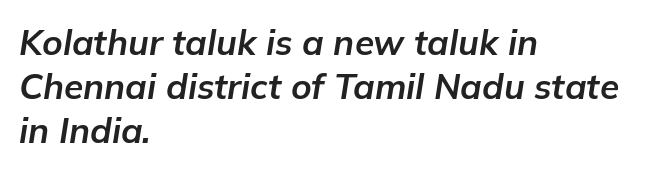
Caption: bold face, heavy strokes. The face used here has a pronounced slope to its letters. The gaps between neighbouring characters are ordinary and unremarkable. Here the designer chose a conventional face with non-uniform glyph widths. Alignment: flush left.
